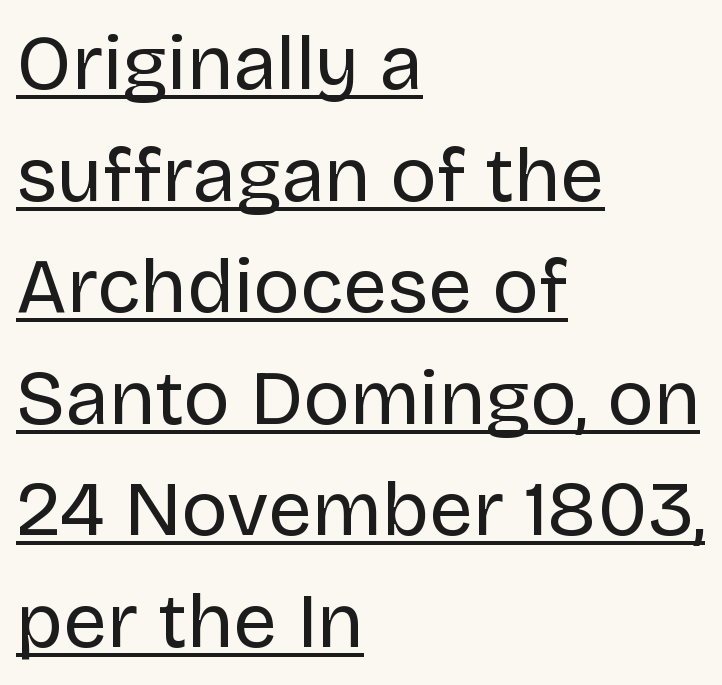
The specimen includes a rule beneath the text block's lines. Spacing verdict: proportional, widths tailored to each character. Each letter's strokes conclude bluntly, with no projecting serifs. Each word holds together tightly as a unit, with standard inter-letter gaps.
